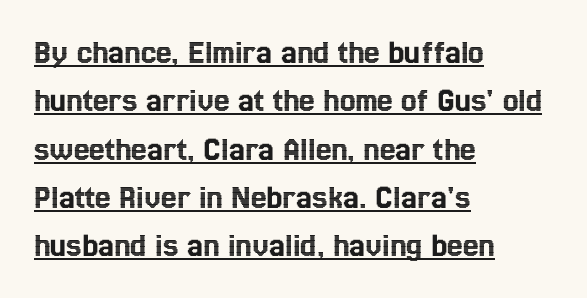
The image shows 35 px condensed type, upright; set left-aligned, normal line spacing (1.38x), normal letter spacing, underlined; a medium x-height.
